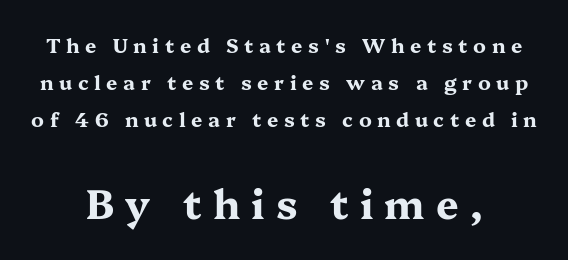
If you squint, the bottom block still reads clearly — it's the larger of the two. You can tell from the footed stems that serif type was used. Compared with typical body copy, the letter spacing here is much looser. The zone under the glyphs is completely vacant. The typesetter chose a symmetrical, centered arrangement here. The face used here is proportionally spaced, like ordinary book or web type.
